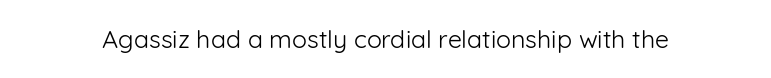
The rendering keeps characters at their native spacing. The font sits on the lighter half of the weight spectrum, regular included. Quick note: underline off. Is there any slant? The stems are plumb.
